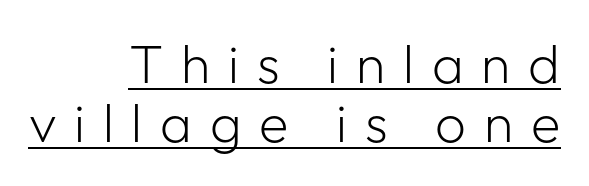
Q: Is the text bold? A: No.
Q: Is the text italic (slanted)? A: No, it is upright.
Q: Is the typeface a serif or a sans-serif typeface? A: Sans-serif.
Q: Is the text underlined? A: Yes.
Q: How is the paragraph aligned? A: Right-aligned.
Q: Is the spacing between letters normal or unusually wide? A: Unusually wide.
Q: Is the spacing between lines tight, normal or loose? A: Tight.
Q: Width (condensed, normal, or wide)? A: Normal.
Q: Stroke contrast? A: Low.
Q: x-height? A: Medium.
Q: Monospaced? A: No.
